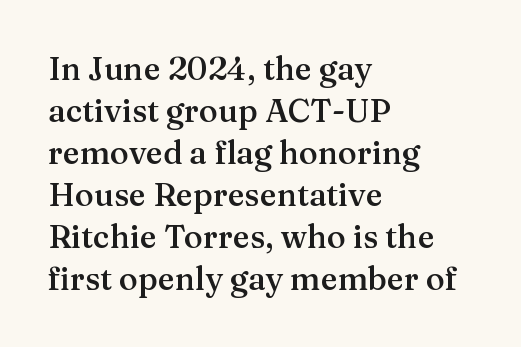
Q: Is the text bold? A: Semi-bold.
Q: Is the text italic (slanted)? A: No, it is upright.
Q: Is the typeface a serif or a sans-serif typeface? A: Serif.
Q: Is the text underlined? A: No.
Q: How is the paragraph aligned? A: Left-aligned.
Q: Is the spacing between letters normal or unusually wide? A: Normal.
Q: Is the spacing between lines tight, normal or loose? A: Normal.
Q: Width (condensed, normal, or wide)? A: Normal.
Q: Stroke contrast? A: Medium.
Q: x-height? A: Medium.
Q: Monospaced? A: No.
